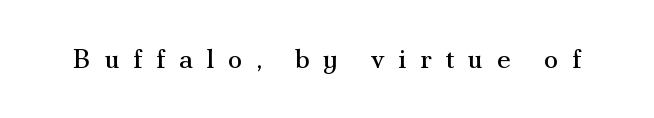
Q: Is the text bold? A: No.
Q: Is the text italic (slanted)? A: No, it is upright.
Q: Is the text underlined? A: No.
Q: Is the spacing between letters normal or unusually wide? A: Unusually wide.
